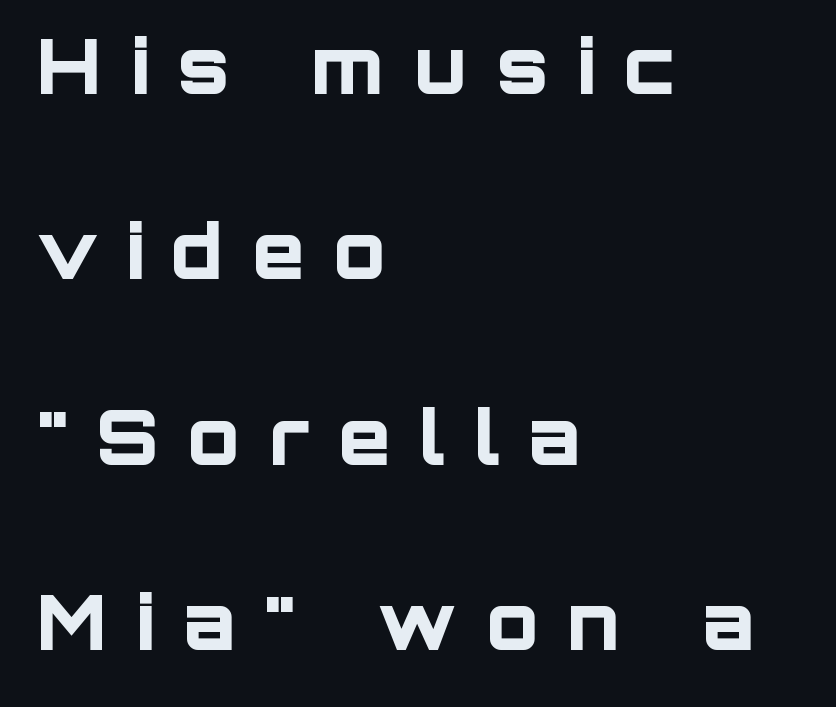
The image shows 76 px bold sans-serif type, upright; set left-aligned, loose line spacing (2.44x), unusually wide letter spacing (+0.38 em), not underlined; low stroke contrast and a large x-height.
